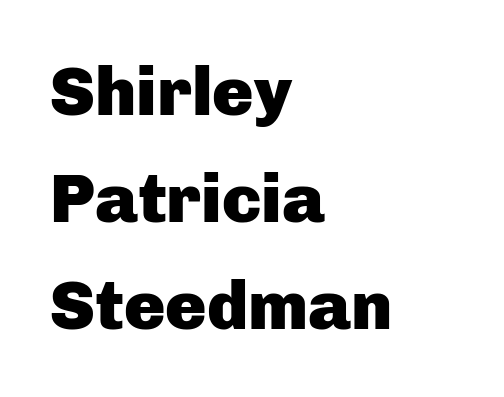
The image shows 69 px heavy sans-serif type, upright; set left-aligned, normal line spacing (1.55x), normal letter spacing, not underlined; low stroke contrast and a medium x-height.
